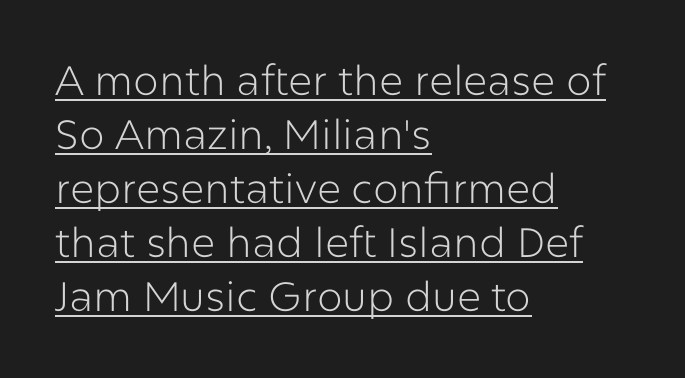
The image shows 41 px light sans-serif type, upright; set left-aligned, normal line spacing (1.32x), normal letter spacing, underlined; low stroke contrast and a medium x-height.
